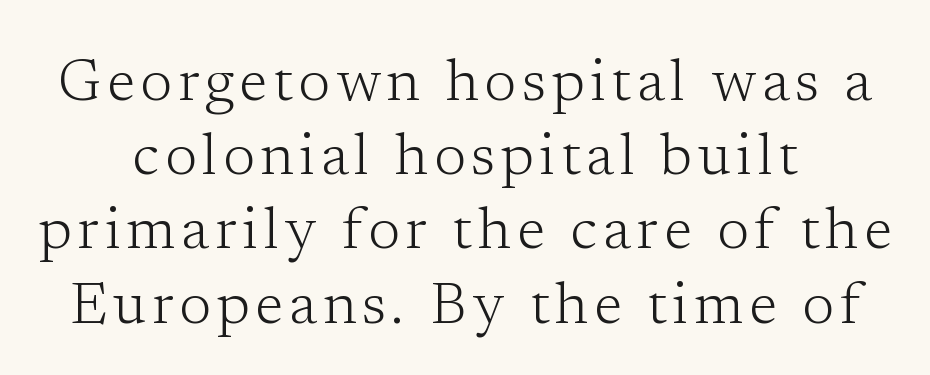
{"serif": "yes", "italic": "no", "bold": "no", "weight": "light", "width": "normal", "stroke_contrast": "low", "x_height": "medium", "monospaced": "no", "underline": "no", "align": "center", "line_spacing": "normal", "line_spacing_ratio": 1.28, "glyph_px": 58}
